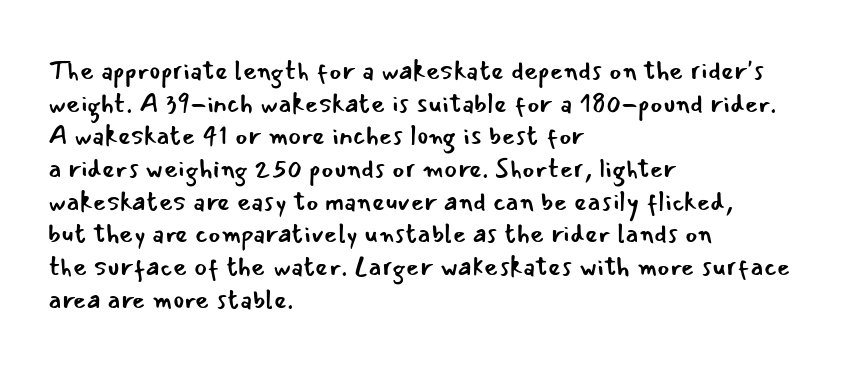
{"italic": "no", "bold": "no", "underline": "no", "align": "left", "line_spacing_ratio": 1.21, "letter_spacing": "normal", "letter_spacing_em": 0.0, "glyph_px": 27}
